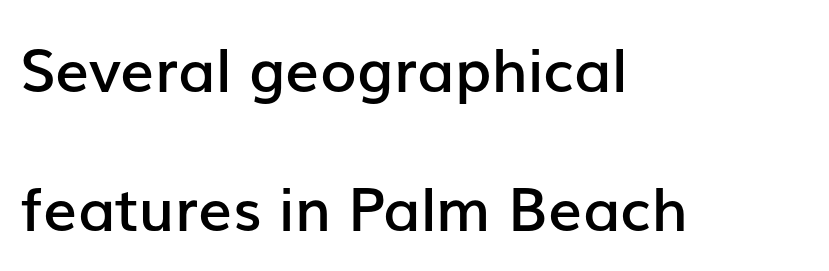
Q: Is the text bold? A: Semi-bold.
Q: Is the text italic (slanted)? A: No, it is upright.
Q: Is the typeface a serif or a sans-serif typeface? A: Sans-serif.
Q: Is the text underlined? A: No.
Q: How is the paragraph aligned? A: Left-aligned.
Q: Is the spacing between letters normal or unusually wide? A: Normal.
Q: Is the spacing between lines tight, normal or loose? A: Loose.
Q: Width (condensed, normal, or wide)? A: Normal.
Q: Stroke contrast? A: Low.
Q: x-height? A: Medium.
Q: Monospaced? A: No.
